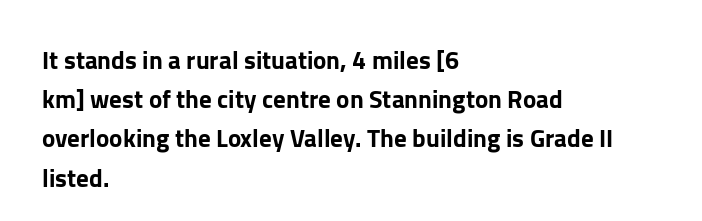
{"italic": "no", "underline": "no", "align": "left", "line_spacing": "normal", "line_spacing_ratio": 1.57, "letter_spacing": "normal", "letter_spacing_em": 0.0, "glyph_px": 25}
